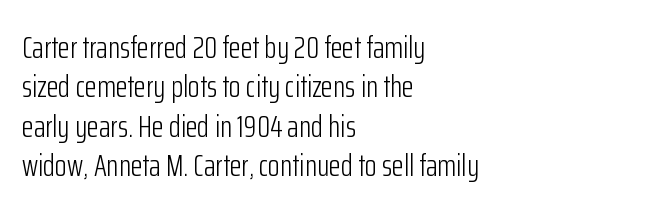
No feet cap the strokes, marking this as sans-serif type. No extra ink here — the face is not bold. The rendering uses natural spacing where letterforms have individual widths. Each row of text sits above clean, open space.
